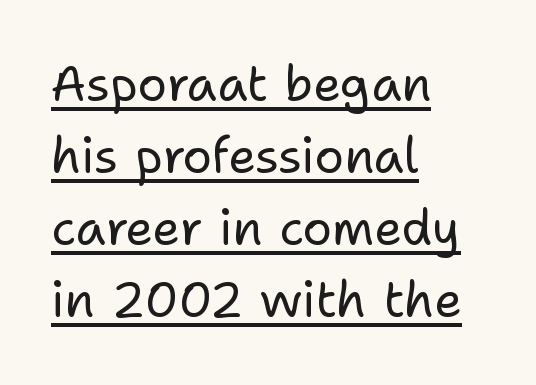
No chunkiness to these letters — they're not bold. The lines in this sample share a left origin and differ only in where they stop. Honestly, the underline is the first thing you notice here. The text was rendered using a sans face with plain stroke endings. Is there much room between lines? A standard amount, neither cramped nor airy. Does the lettering tilt? It doesn't — this is upright.
